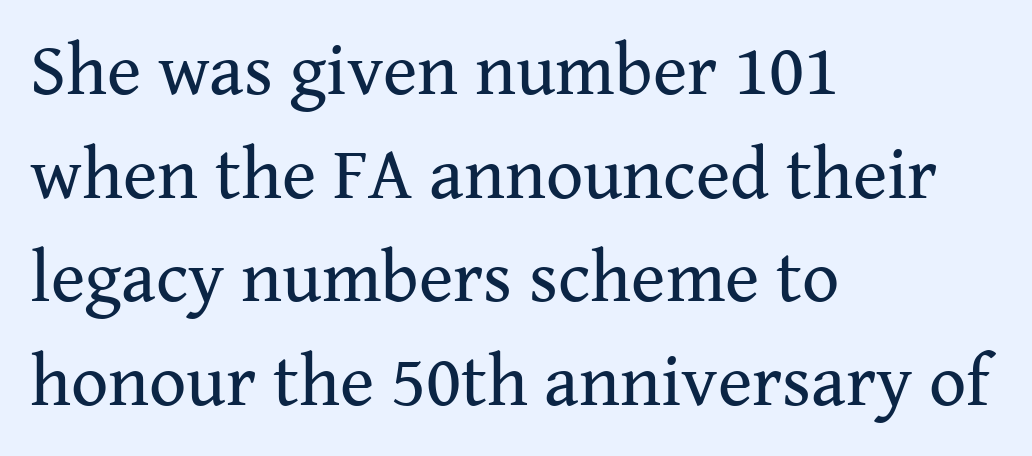
{"serif": "yes", "italic": "no", "bold": "no", "weight": "regular", "width": "normal", "stroke_contrast": "medium", "x_height": "medium", "monospaced": "no", "underline": "no", "align": "left", "line_spacing": "normal", "line_spacing_ratio": 1.42, "letter_spacing": "normal", "letter_spacing_em": 0.0, "glyph_px": 73}
